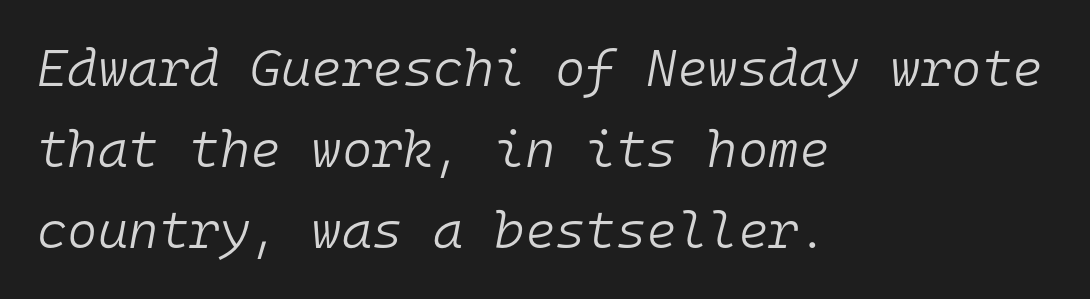
In CSS terms this would be text-align: left. The font's italic variant was chosen for this text. Descender tails drop into unmarked territory. This block has exactly the height ordinary leading produces.
